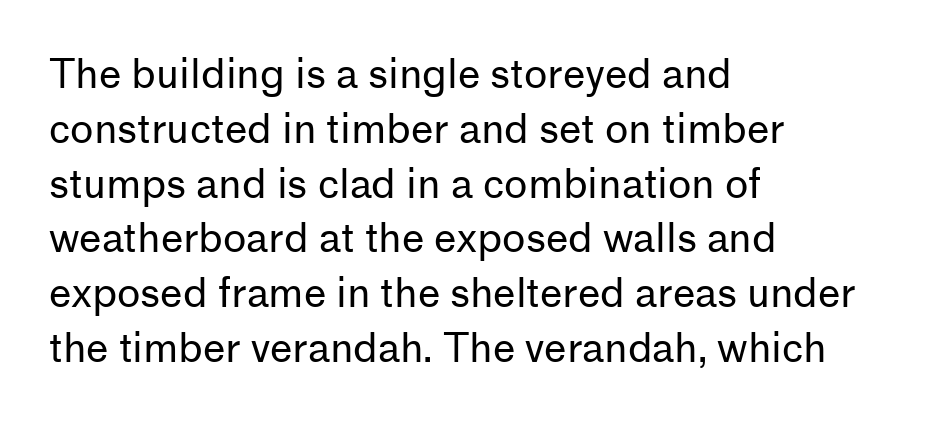
{"serif": "no", "italic": "no", "bold": "no", "weight": "regular", "width": "normal", "stroke_contrast": "low", "x_height": "medium", "monospaced": "no", "underline": "no", "align": "left", "line_spacing": "normal", "line_spacing_ratio": 1.37, "letter_spacing": "normal", "letter_spacing_em": 0.0, "glyph_px": 40}
